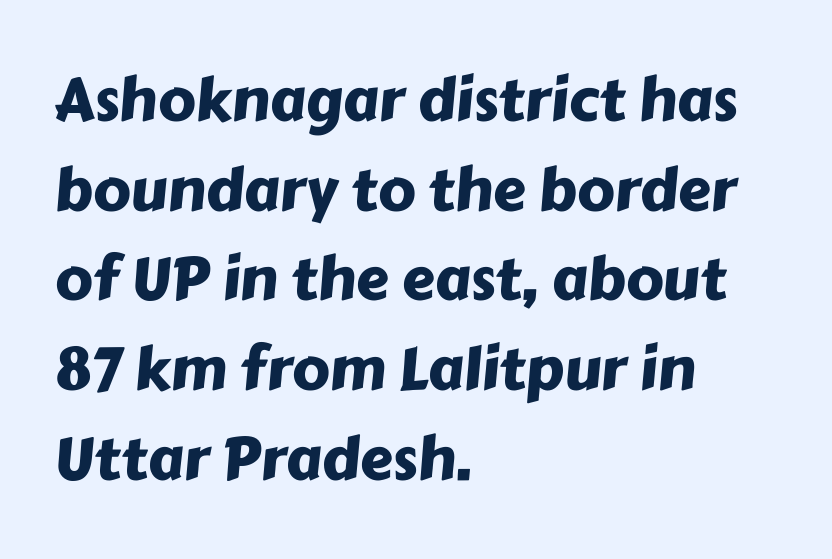
The image shows 59 px sans-serif type; set left-aligned, normal line spacing (1.52x), normal letter spacing, not underlined; low stroke contrast and a medium x-height.
